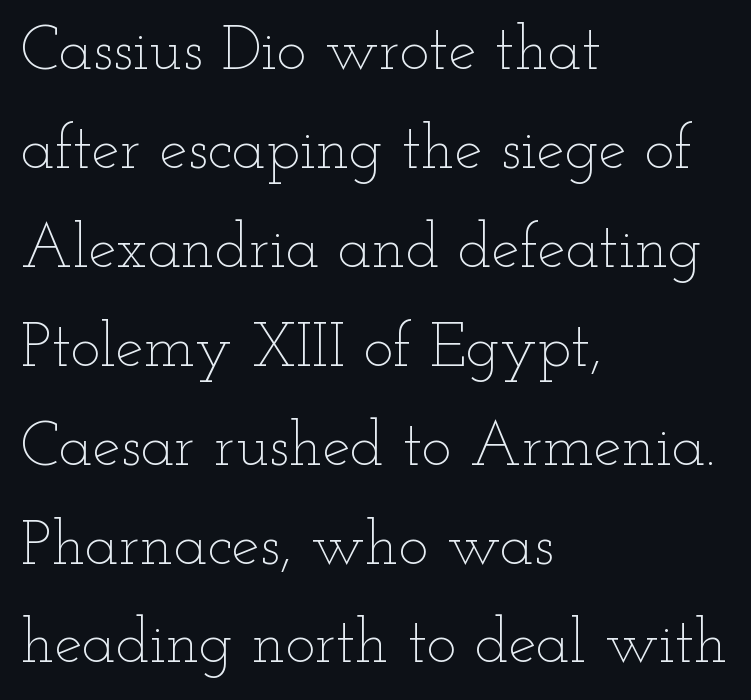
The image shows 63 px thin, wide type, upright; set left-aligned, normal line spacing (1.57x), normal letter spacing, not underlined; low stroke contrast and a small x-height.
